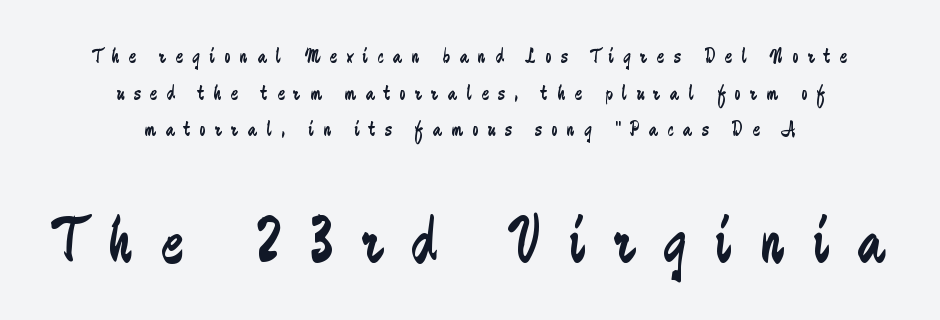
{"serif": "no", "bold": "no", "weight": "regular", "width": "condensed", "stroke_contrast": "low", "x_height": "medium", "monospaced": "no", "underline": "no", "align": "center", "line_spacing": "normal", "line_spacing_ratio": 1.66, "letter_spacing": "wide", "letter_spacing_em": 0.43, "larger_block": "second", "size_ratio": 3.05, "glyph_px": 67}
